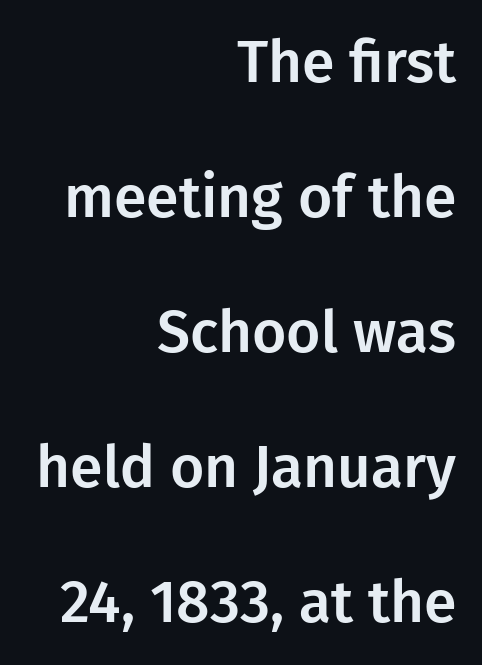
The letters advance in unequal steps, a hallmark of proportional type. The face used here is a sans, in the tradition of grotesques and geometrics. Beneath every word, the page is bare. Line endings align vertically; line beginnings do not.
